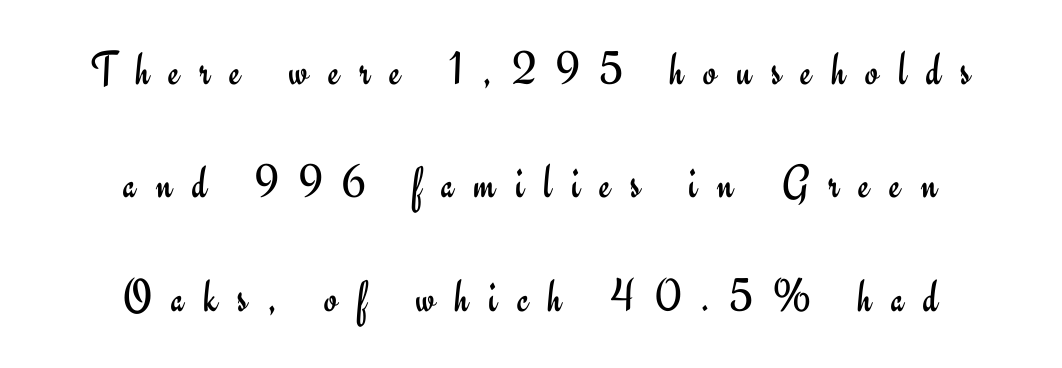
Q: Is the text bold? A: No.
Q: Is the text italic (slanted)? A: Yes.
Q: Is the typeface a serif or a sans-serif typeface? A: Sans-serif.
Q: Is the text underlined? A: No.
Q: How is the paragraph aligned? A: Centered.
Q: Is the spacing between letters normal or unusually wide? A: Unusually wide.
Q: Is the spacing between lines tight, normal or loose? A: Loose.
Q: Width (condensed, normal, or wide)? A: Normal.
Q: Stroke contrast? A: Low.
Q: x-height? A: Small.
Q: Monospaced? A: No.
